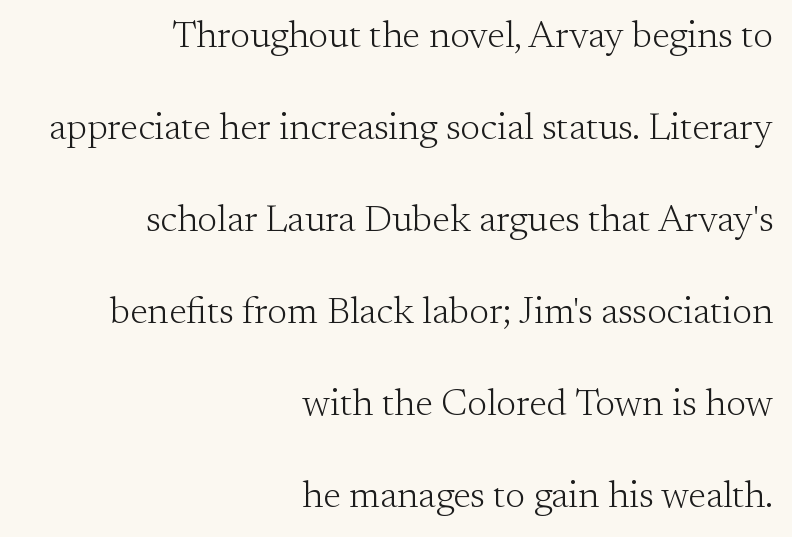
{"serif": "yes", "italic": "no", "bold": "no", "weight": "light", "width": "normal", "stroke_contrast": "medium", "x_height": "small", "monospaced": "no", "underline": "no", "align": "right", "line_spacing": "loose", "line_spacing_ratio": 2.42, "letter_spacing": "normal", "letter_spacing_em": 0.0, "glyph_px": 38}
